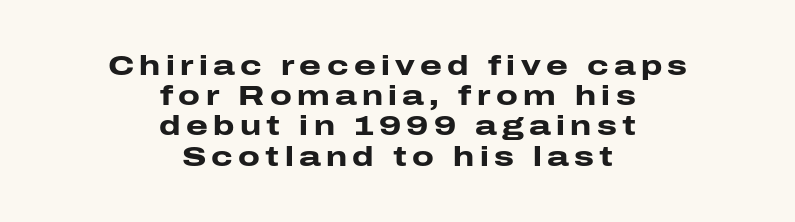
Every stem runs plumb, perpendicular to the baseline. This rendering features lettering with no underline. Each letter keeps its own natural width here, so spacing adapts to shape. Line starts and ends both wander, symmetrically. Font category for this specimen: sans-serif.
